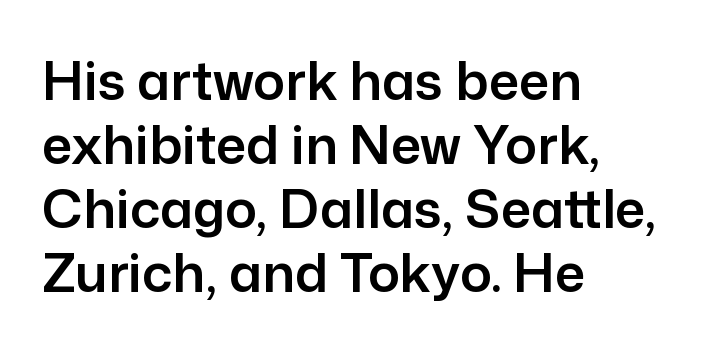
The face used here is proportionally spaced, like ordinary book or web type. This sample uses an upright cut, with every glyph sitting square on the baseline. Type style note: lacks serifs. Look at the tracking — it's just the regular setting, nothing added. The space directly below the letters is spotless. The lines are quadded left.
